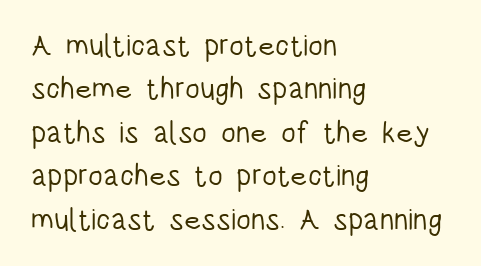
The image shows 30 px light, condensed sans-serif type, upright; set left-aligned, normal line spacing (1.45x), normal letter spacing, not underlined; low stroke contrast and a large x-height.
